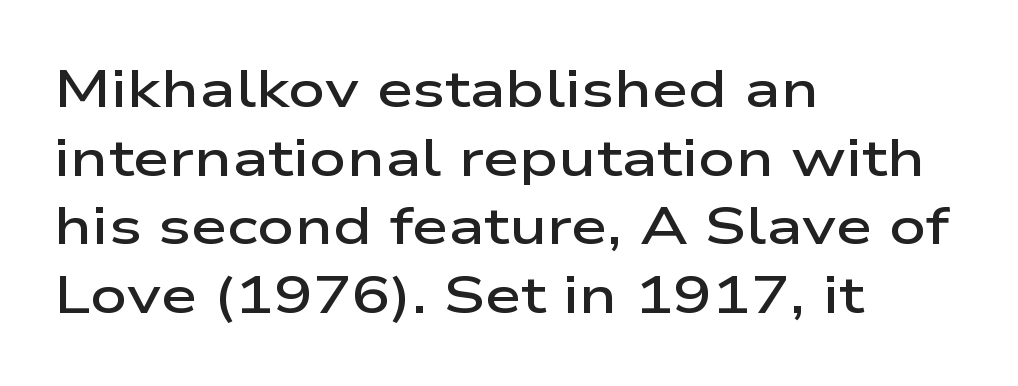
Typeset ragged right — the left edge is the straight one. Any mark beneath the type? The region is blank. A typesetter would call this proportional, since set widths differ per character. The horizontal fit of the characters is conventional and even. Nope, not italic — everything's standing straight.
